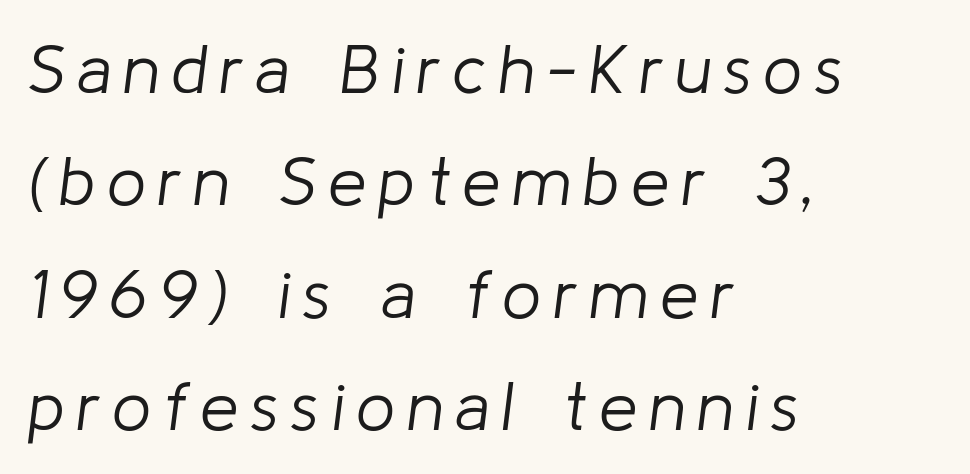
{"italic": "yes", "lean": "right", "slant_degrees": 8, "bold": "no", "weight": "light", "width": "normal", "stroke_contrast": "low", "x_height": "medium", "monospaced": "no", "underline": "no", "align": "left", "line_spacing": "normal", "line_spacing_ratio": 1.63, "glyph_px": 69}
